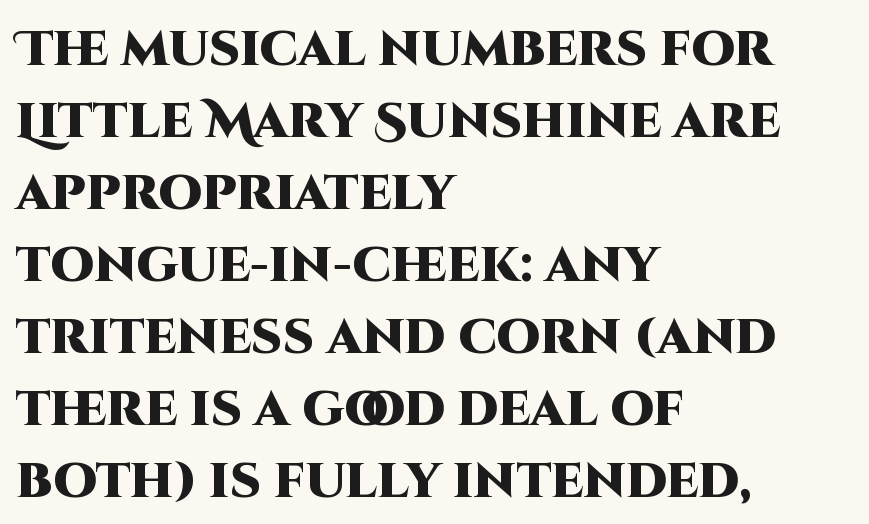
{"serif": "no", "italic": "no", "bold": "yes", "weight": "heavy", "width": "normal", "stroke_contrast": "high", "x_height": "large", "monospaced": "no", "underline": "no", "align": "left", "line_spacing": "normal", "line_spacing_ratio": 1.47, "letter_spacing": "normal", "letter_spacing_em": 0.0, "glyph_px": 49}
